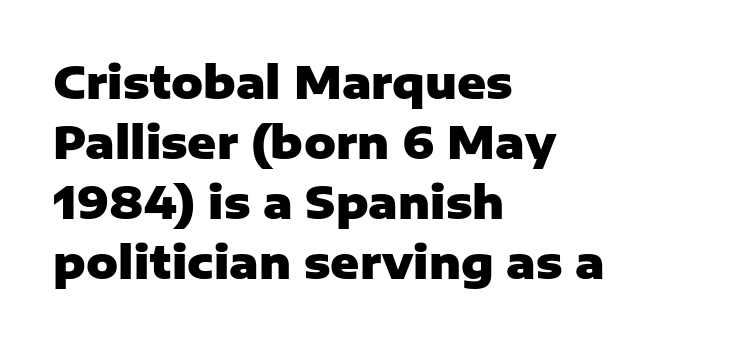
The image shows 44 px heavy sans-serif type, upright; set left-aligned, normal line spacing (1.36x), normal letter spacing, not underlined; low stroke contrast and a medium x-height.
